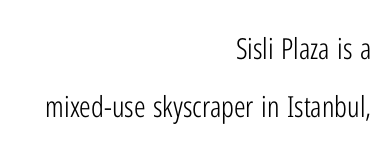
{"serif": "no", "italic": "no", "bold": "no", "weight": "light", "width": "condensed", "stroke_contrast": "low", "x_height": "medium", "monospaced": "no", "underline": "no", "align": "right", "line_spacing": "loose", "line_spacing_ratio": 2.0, "letter_spacing": "normal", "letter_spacing_em": 0.0, "glyph_px": 29}
